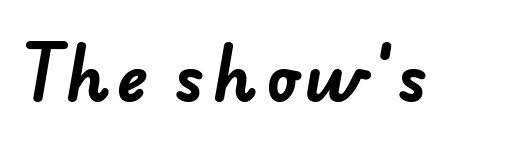
The sample has been set heavy, in full bold. Only glyphs here, with clear space below each row. Are there feet on the stems? There aren't — it's a sans. Proportional: the letters do not fall into vertical columns.
